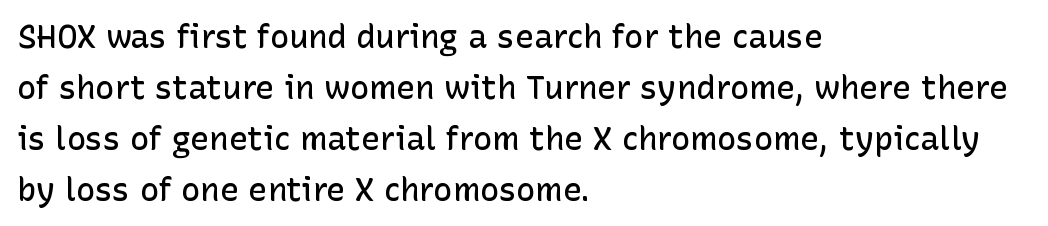
Q: Is the text bold? A: Semi-bold.
Q: Is the text italic (slanted)? A: No, it is upright.
Q: Is the typeface a serif or a sans-serif typeface? A: Sans-serif.
Q: Is the text underlined? A: No.
Q: How is the paragraph aligned? A: Left-aligned.
Q: Is the spacing between letters normal or unusually wide? A: Normal.
Q: Is the spacing between lines tight, normal or loose? A: Normal.
Q: Width (condensed, normal, or wide)? A: Normal.
Q: Stroke contrast? A: Low.
Q: x-height? A: Medium.
Q: Monospaced? A: No.
